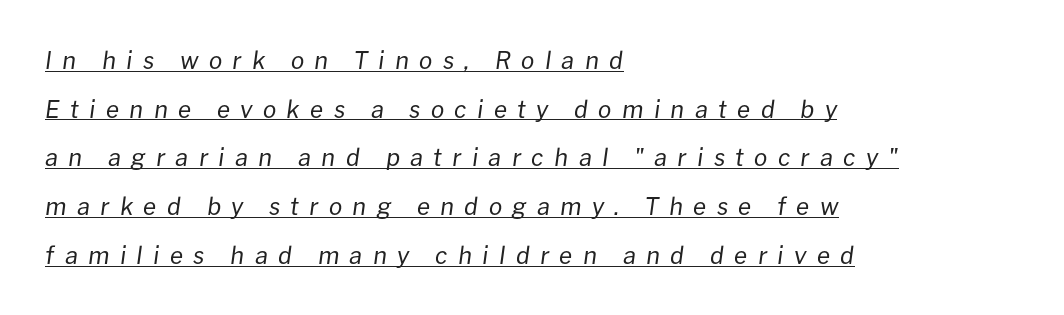
The line texture is sparse and dotted thanks to wide tracking. These characters rest on top of a visible drawn line. Observe the lean: these are italic letterforms. Weight: not bold — regular or lighter. Where is the straight margin? On the left. How would I describe the line gaps? Wide and relaxed.
